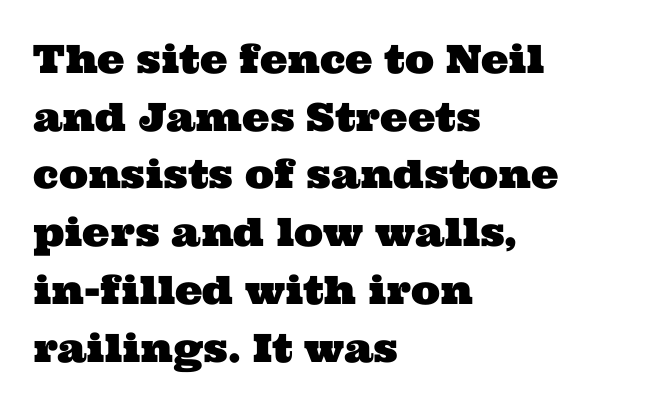
Q: Is the typeface a serif or a sans-serif typeface? A: Serif.
Q: Is the text underlined? A: No.
Q: How is the paragraph aligned? A: Left-aligned.
Q: Is the spacing between letters normal or unusually wide? A: Normal.
Q: Is the spacing between lines tight, normal or loose? A: Normal.
Q: Width (condensed, normal, or wide)? A: Wide.
Q: Stroke contrast? A: Medium.
Q: x-height? A: Medium.
Q: Monospaced? A: No.
